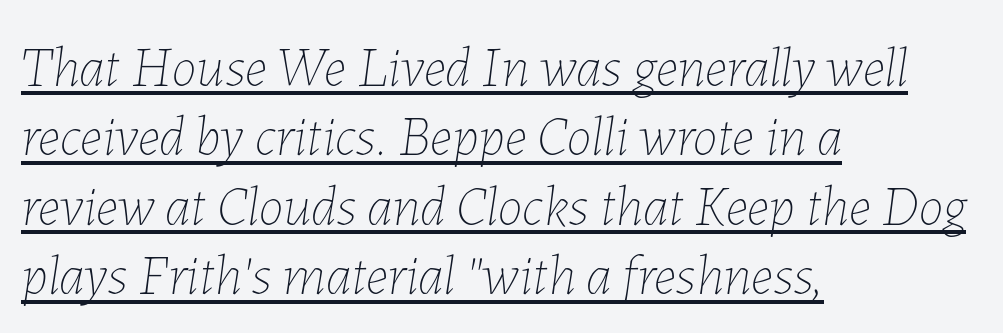
{"italic": "yes", "lean": "right", "slant_degrees": 7, "bold": "no", "weight": "thin", "width": "normal", "stroke_contrast": "low", "x_height": "medium", "monospaced": "no", "underline": "yes", "align": "left", "line_spacing_ratio": 1.24, "letter_spacing": "normal", "letter_spacing_em": 0.0, "glyph_px": 56}
